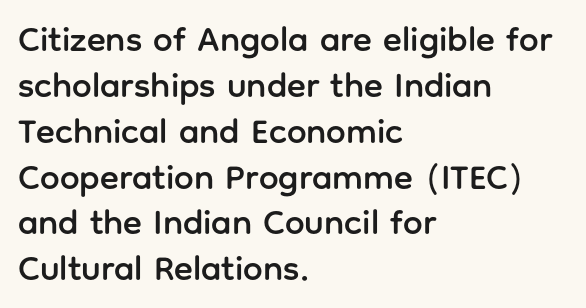
The image shows 35 px sans-serif type, upright; set left-aligned, normal line spacing (1.31x), normal letter spacing, not underlined; low stroke contrast and a medium x-height.
